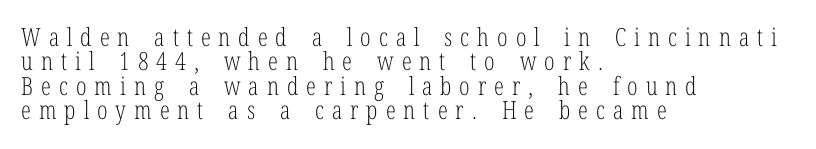
The image shows 25 px text type, upright; set left-aligned, tight line spacing (0.98x), unusually wide letter spacing (+0.32 em), not underlined.
